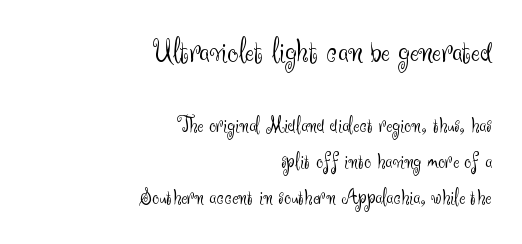
The image shows 34 px light sans-serif type, upright; set right-aligned, normal line spacing (1.56x), normal letter spacing, not underlined; the first (top) block is 1.48x larger; medium stroke contrast and a small x-height.
